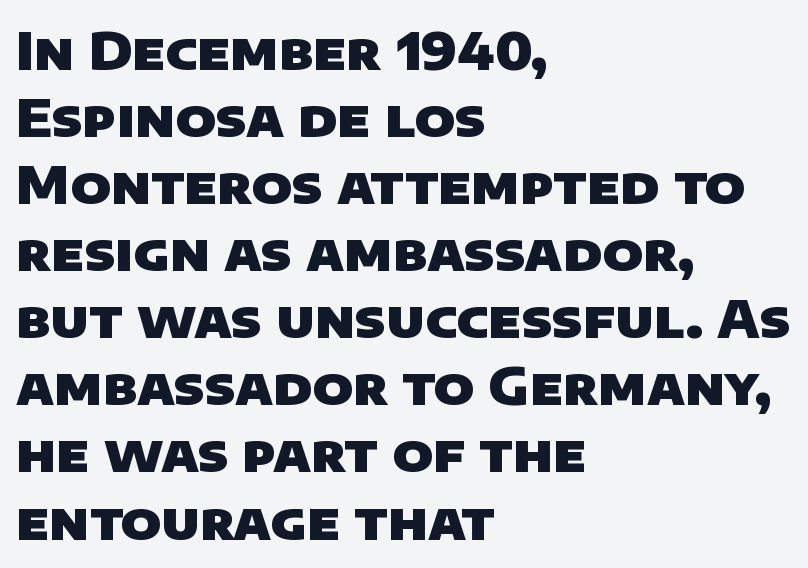
{"serif": "no", "bold": "yes", "weight": "heavy", "width": "normal", "stroke_contrast": "low", "x_height": "large", "monospaced": "no", "underline": "no", "align": "left", "line_spacing": "normal", "line_spacing_ratio": 1.29, "letter_spacing": "normal", "letter_spacing_em": 0.0, "glyph_px": 52}
